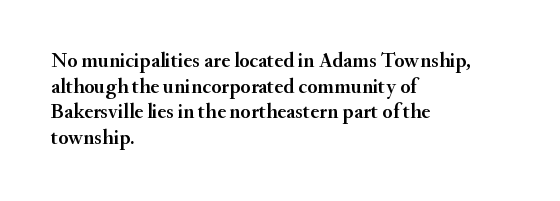
{"italic": "no", "underline": "no", "align": "left", "line_spacing_ratio": 1.22, "letter_spacing": "normal", "letter_spacing_em": 0.0, "glyph_px": 21}
